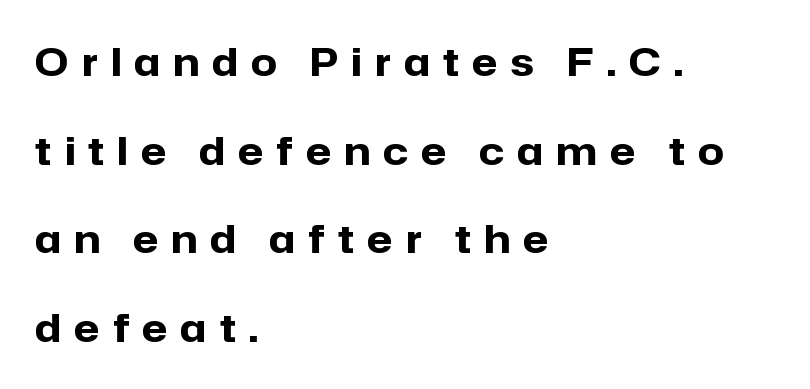
Characters follow at a spacing far wider than the type designer built in. Unlike a traditional serif, this face leaves its strokes unadorned. Anything drawn beneath the words? Only blank space. Stroke thickness is high; the sample reads as a true bold. Characters remain perfectly vertical along every line. The compositor pushed each line to the left boundary.
